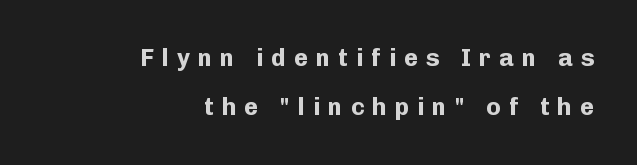
The image shows 24 px bold type, upright; set right-aligned, loose line spacing (2.06x), unusually wide letter spacing (+0.34 em), not underlined.
